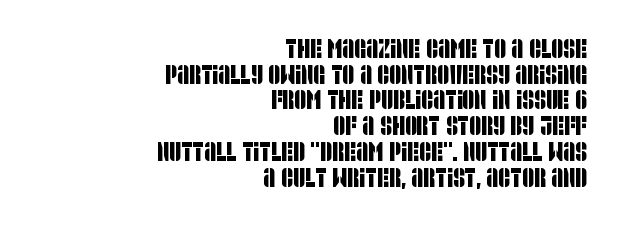
Q: Is the text underlined? A: No.
Q: How is the paragraph aligned? A: Right-aligned.
Q: Is the spacing between letters normal or unusually wide? A: Normal.
Q: Is the spacing between lines tight, normal or loose? A: Tight.
